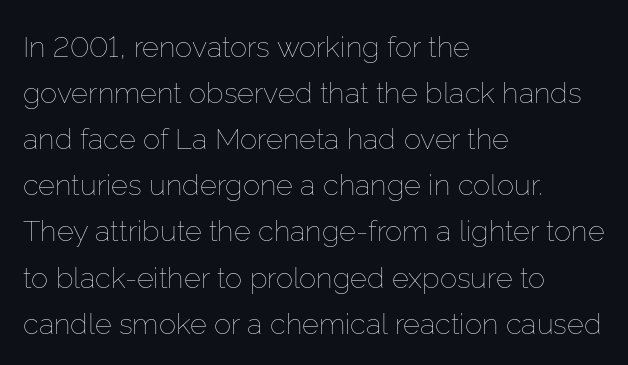
Short note: letters normally spaced. Honestly, there is no underline to notice here at all. Reading down the block, your eye returns to a fixed left position each line. Each letter keeps its own natural width here, so spacing adapts to shape.
